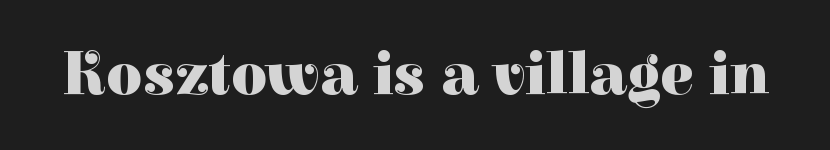
{"serif": "yes", "italic": "no", "bold": "yes", "weight": "heavy", "width": "normal", "stroke_contrast": "high", "x_height": "medium", "monospaced": "no", "underline": "no", "letter_spacing": "normal", "letter_spacing_em": 0.0, "glyph_px": 62}
